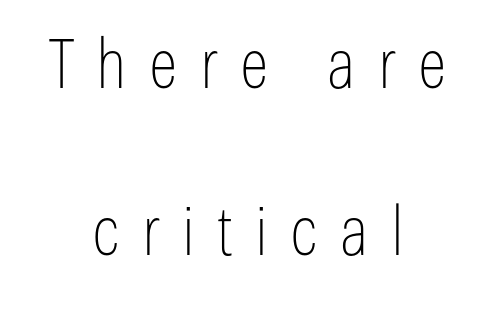
Varying glyph widths throughout — classic text-font behaviour. Observe the wide spacing: letters keep a clear distance from each other. This block would shrink considerably if given ordinary leading; it's expanded now. Anything drawn beneath the words? Only blank space.
